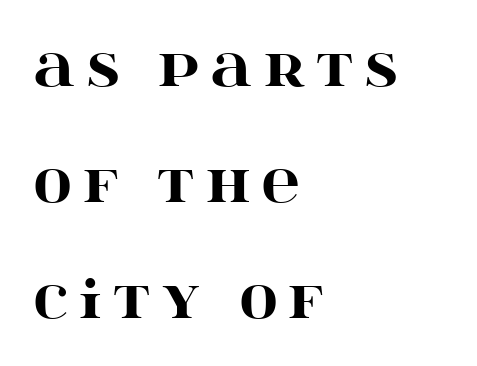
The image shows 52 px heavy, wide serif type, upright; set left-aligned, loose line spacing (2.23x), unusually wide letter spacing (+0.22 em), not underlined; high stroke contrast and a large x-height.
